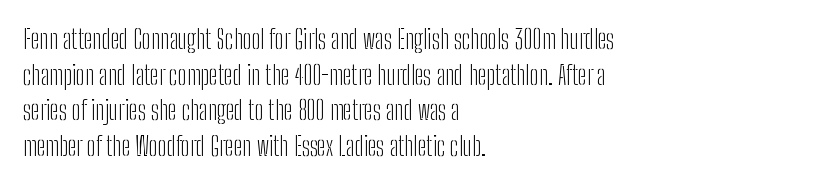
{"italic": "no", "bold": "no", "underline": "no", "align": "left", "line_spacing": "normal", "line_spacing_ratio": 1.37, "letter_spacing": "normal", "letter_spacing_em": 0.0, "glyph_px": 26}
